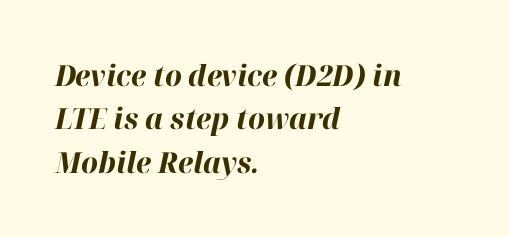
Q: Is the text bold? A: Yes.
Q: Is the text italic (slanted)? A: Yes, it leans right by about 12 degrees.
Q: Is the text underlined? A: No.
Q: How is the paragraph aligned? A: Left-aligned.
Q: Is the spacing between letters normal or unusually wide? A: Normal.
Q: Is the spacing between lines tight, normal or loose? A: Normal.
Q: Width (condensed, normal, or wide)? A: Normal.
Q: Stroke contrast? A: High.
Q: x-height? A: Medium.
Q: Monospaced? A: No.
